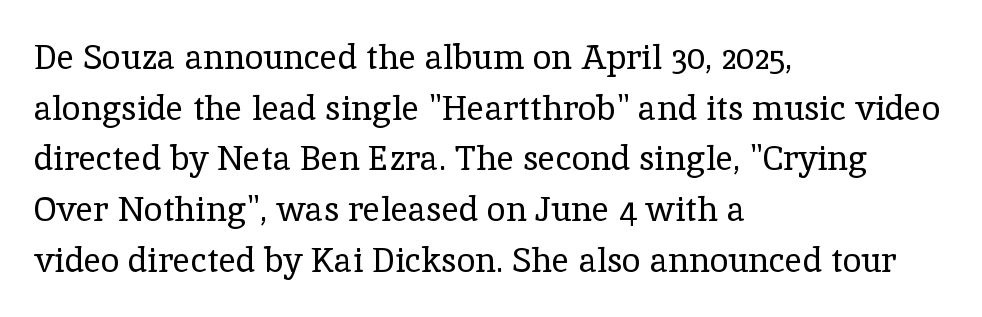
{"serif": "yes", "italic": "no", "bold": "no", "weight": "regular", "width": "normal", "x_height": "medium", "monospaced": "no", "underline": "no", "align": "left", "line_spacing": "normal", "line_spacing_ratio": 1.49, "letter_spacing": "normal", "letter_spacing_em": 0.0, "glyph_px": 34}
